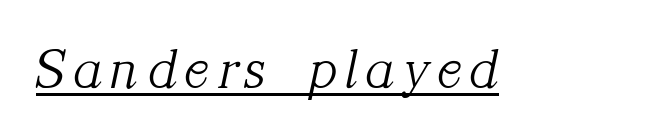
The glyphs look as if they've been sheared to an angle. Has an underline been added? It has. Is this a sans? No — the strokes have serifs. The strokes are not fattened; the text isn't bold. Varying glyph widths throughout — classic text-font behaviour.
